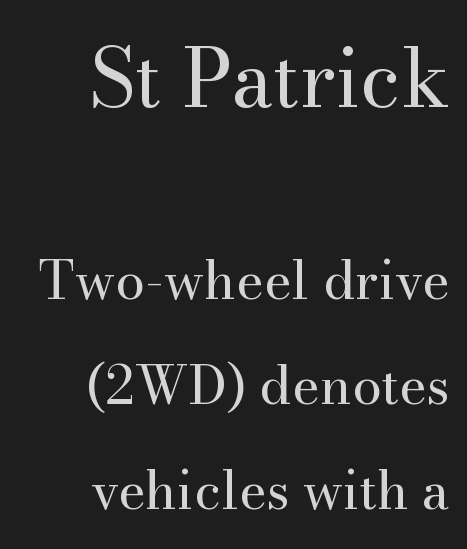
The image shows 80 px regular-weight serif type, upright; set right-aligned, loose line spacing (1.98x), normal letter spacing, not underlined; the first (top) block is 1.51x larger; medium stroke contrast and a small x-height.
